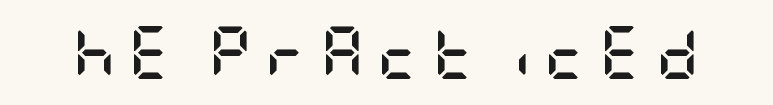
The image shows 53 px semibold, condensed sans-serif type, upright; set unusually wide letter spacing (+0.24 em), not underlined; low stroke contrast and a large x-height.
